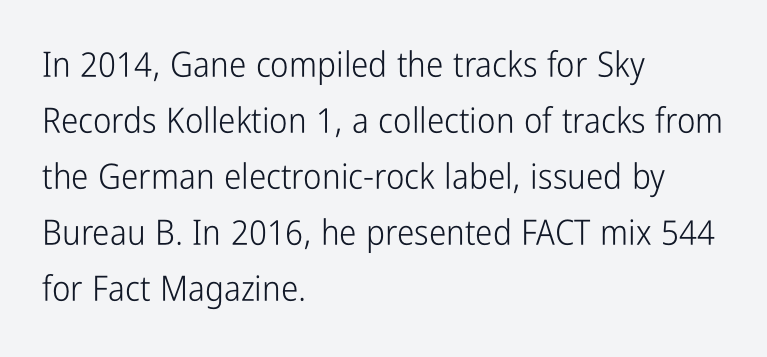
Q: Is the text bold? A: No.
Q: Is the text italic (slanted)? A: No, it is upright.
Q: Is the typeface a serif or a sans-serif typeface? A: Sans-serif.
Q: Is the text underlined? A: No.
Q: How is the paragraph aligned? A: Left-aligned.
Q: Is the spacing between letters normal or unusually wide? A: Normal.
Q: Is the spacing between lines tight, normal or loose? A: Normal.
Q: Width (condensed, normal, or wide)? A: Condensed.
Q: Stroke contrast? A: Low.
Q: x-height? A: Medium.
Q: Monospaced? A: No.
